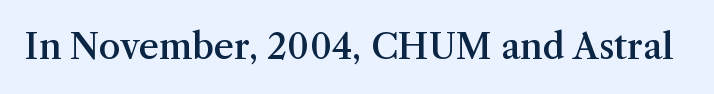
{"serif": "yes", "italic": "no", "bold": "semi", "weight": "semibold", "width": "normal", "stroke_contrast": "medium", "x_height": "medium", "monospaced": "no", "underline": "no", "letter_spacing": "normal", "letter_spacing_em": 0.0, "glyph_px": 35}
